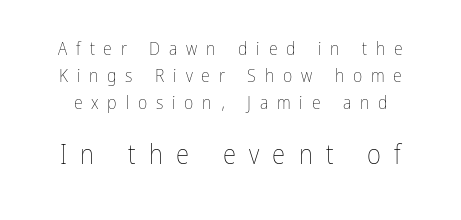
Vertical strokes here are truly vertical. Nothing heavy about these letters — not bold at all. The line-height multiplier appears to be the usual default. Has an underline been added? It has not. The type is letterspaced generously, with wide tracking. The following chunk of copy outweighs the initial chunk in type size.
